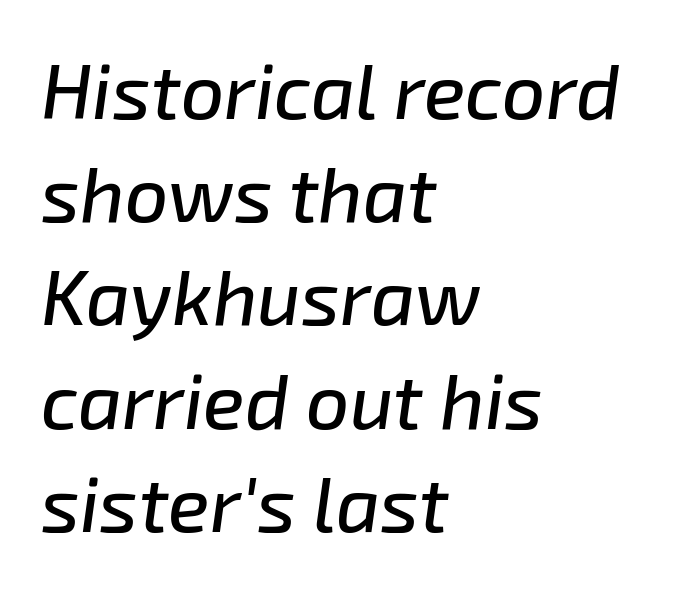
{"italic": "yes", "lean": "right", "slant_degrees": 8, "width": "normal", "stroke_contrast": "low", "x_height": "medium", "monospaced": "no", "underline": "no", "align": "left", "line_spacing": "normal", "line_spacing_ratio": 1.34, "letter_spacing": "normal", "letter_spacing_em": 0.0, "glyph_px": 77}
